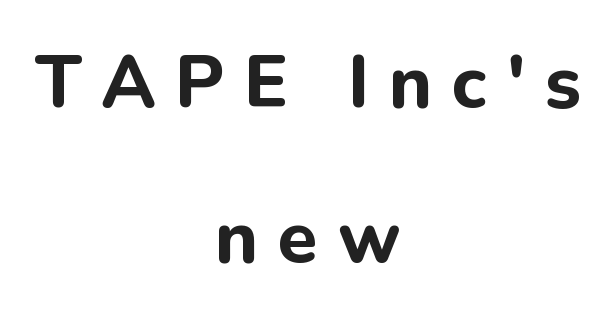
The space beneath each line is pristine and unruled. Letterform terminals end flat and unadorned throughout the passage. Its strokes are broad and dark, the hallmark of bold type. Widely set lines give the paragraph a tall, airy silhouette. A student would call this center alignment; a typographer would say set centered.
